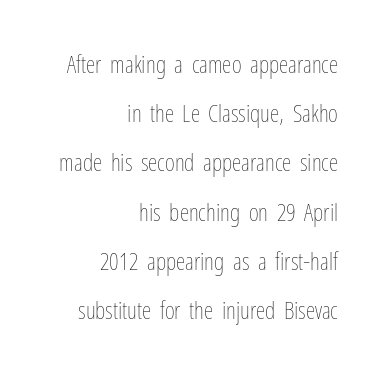
Q: Is the text bold? A: No.
Q: Is the text italic (slanted)? A: No, it is upright.
Q: Is the text underlined? A: No.
Q: How is the paragraph aligned? A: Right-aligned.
Q: Is the spacing between letters normal or unusually wide? A: Normal.
Q: Is the spacing between lines tight, normal or loose? A: Loose.
